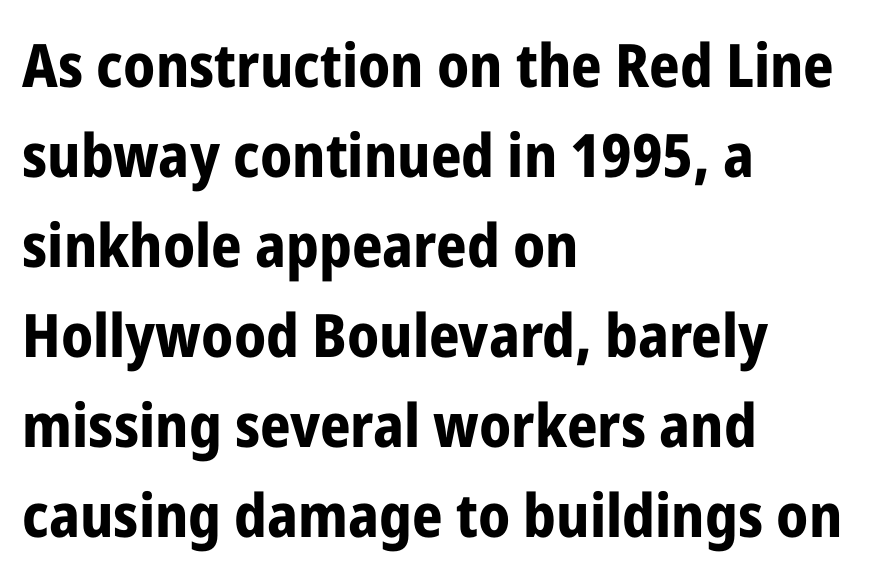
The image shows 60 px bold, condensed sans-serif type, upright; set left-aligned, normal line spacing (1.5x), normal letter spacing, not underlined; low stroke contrast and a medium x-height.
